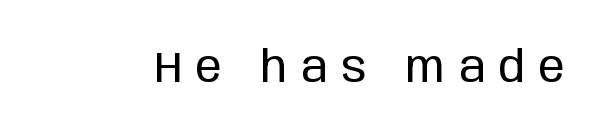
Q: Is the text bold? A: No.
Q: Is the text italic (slanted)? A: No, it is upright.
Q: Is the typeface a serif or a sans-serif typeface? A: Sans-serif.
Q: Is the text underlined? A: No.
Q: Is the spacing between letters normal or unusually wide? A: Unusually wide.
Q: Width (condensed, normal, or wide)? A: Condensed.
Q: Stroke contrast? A: Low.
Q: x-height? A: Large.
Q: Monospaced? A: No.
